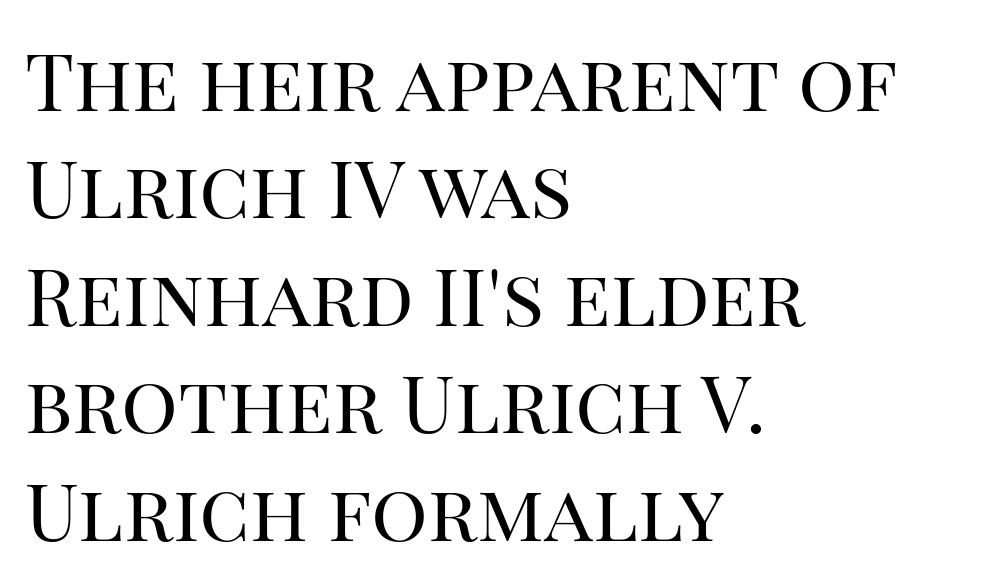
The image shows 79 px regular-weight serif type, upright; set left-aligned, normal line spacing (1.36x), normal letter spacing, not underlined; high stroke contrast and a large x-height.
